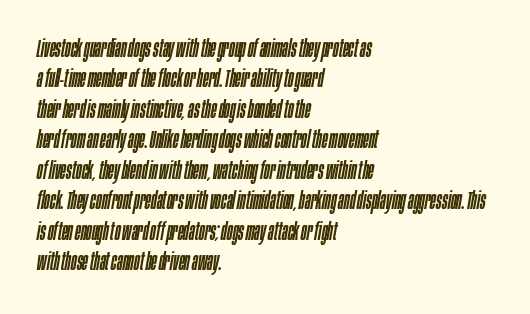
The image shows 24 px text type, italic (leaning right); set left-aligned, normal line spacing (1.27x), normal letter spacing, not underlined.
